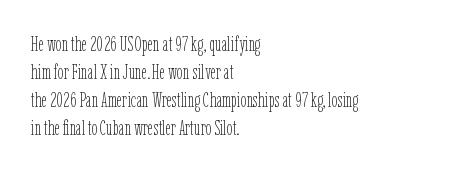
Visually the block forms a straight wall on the left and a jagged coastline on the right. Style check: upright. Bold? No — there's no thickening of the strokes. Notice how descenders clear the ascenders below comfortably — that's standard leading. Each word holds together tightly as a unit, with standard inter-letter gaps.
